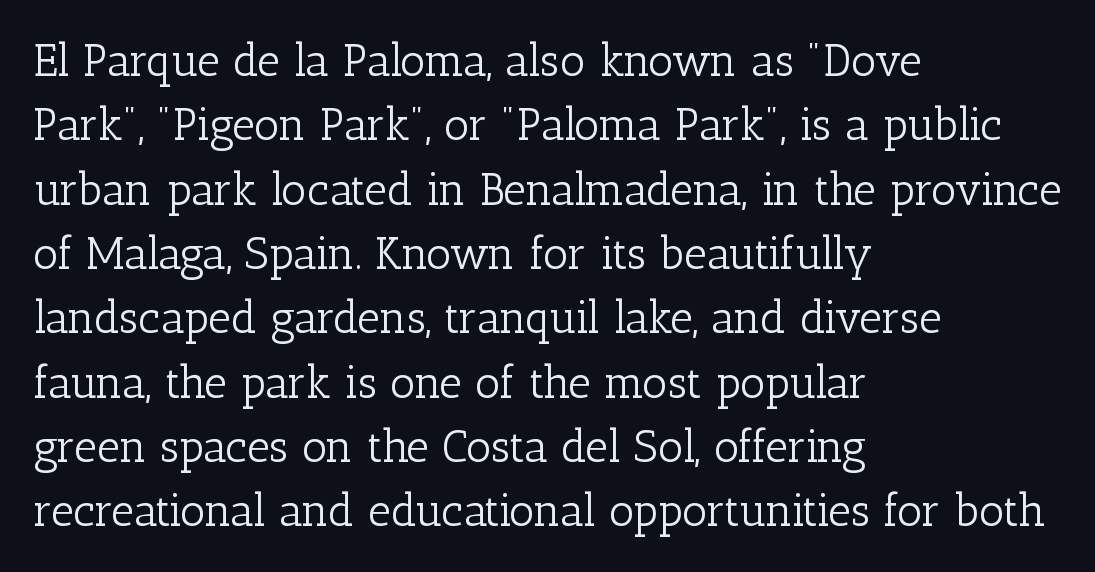
{"serif": "yes", "italic": "no", "bold": "no", "weight": "light", "width": "normal", "stroke_contrast": "low", "x_height": "medium", "monospaced": "no", "underline": "no", "align": "left", "line_spacing": "normal", "line_spacing_ratio": 1.43, "letter_spacing": "normal", "letter_spacing_em": 0.0, "glyph_px": 45}
